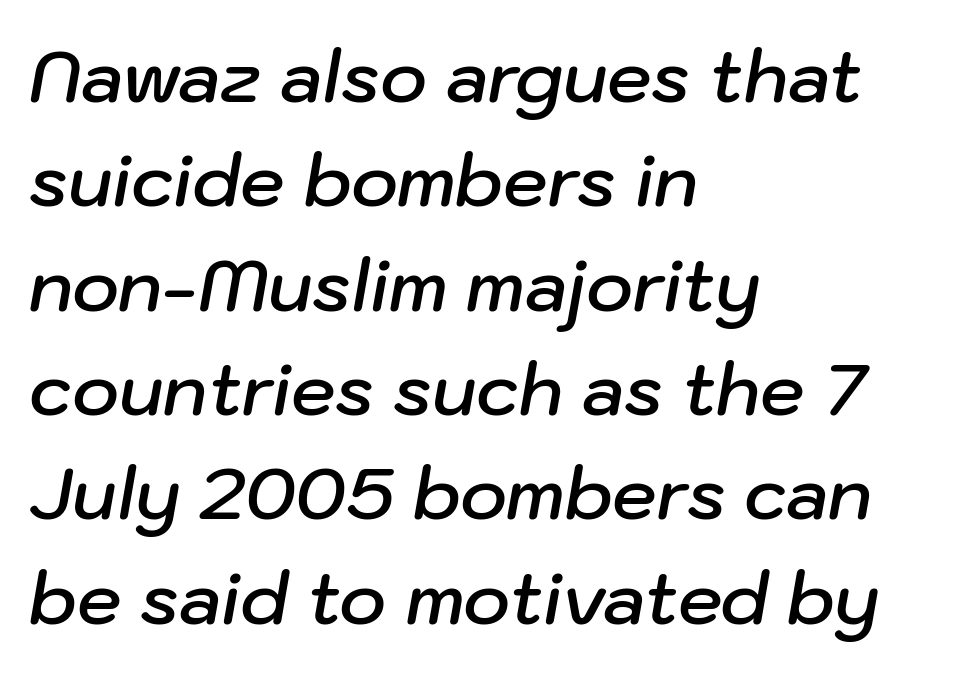
The image shows 71 px semibold type, italic (leaning right); set left-aligned, normal line spacing (1.47x), normal letter spacing, not underlined; low stroke contrast and a medium x-height.
